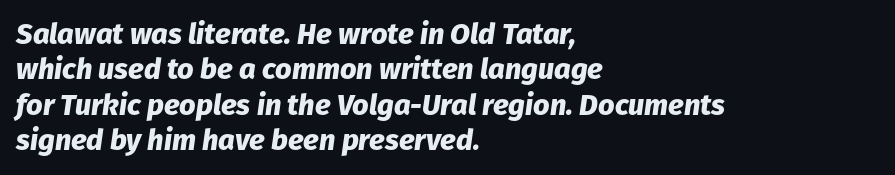
The image shows 29 px heavy type, italic (leaning right); set left-aligned, line spacing 1.22x, normal letter spacing, not underlined; low stroke contrast and a medium x-height.
